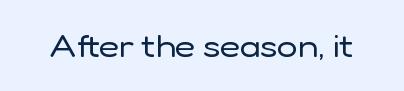
The image shows 31 px regular-weight sans-serif type, upright; set normal letter spacing, not underlined; low stroke contrast and a medium x-height.
